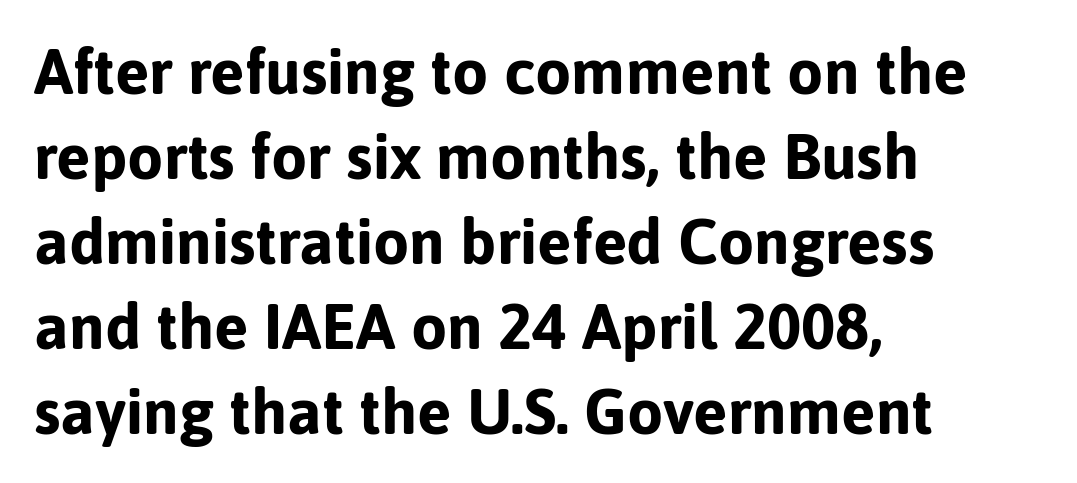
The image shows 64 px bold sans-serif type, upright; set left-aligned, normal line spacing (1.33x), normal letter spacing, not underlined; low stroke contrast and a medium x-height.
